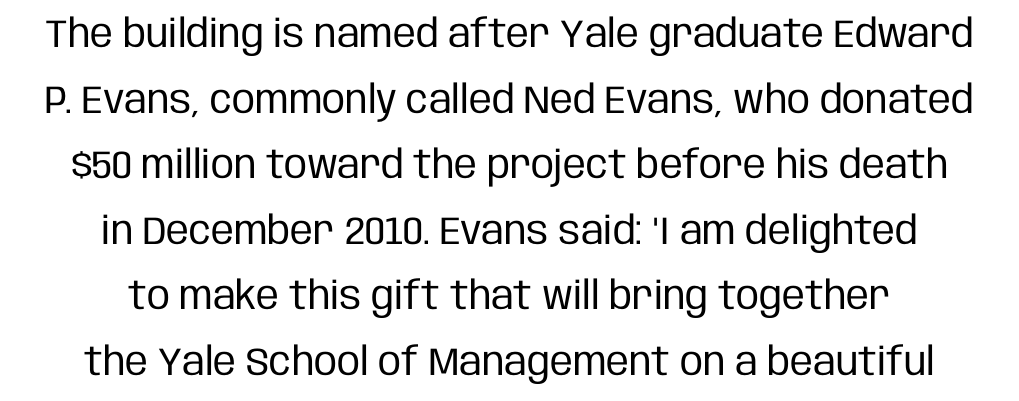
{"serif": "no", "italic": "no", "bold": "no", "weight": "regular", "width": "condensed", "stroke_contrast": "low", "x_height": "large", "monospaced": "no", "underline": "no", "align": "center", "line_spacing": "normal", "line_spacing_ratio": 1.68, "letter_spacing": "normal", "letter_spacing_em": 0.0, "glyph_px": 39}
